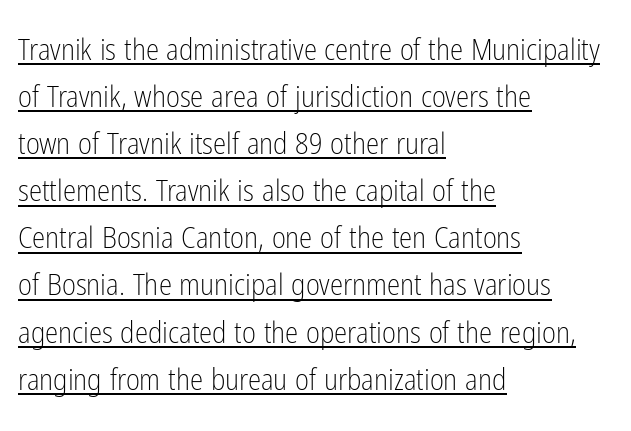
The image shows 30 px light, condensed sans-serif type, upright; set left-aligned, normal line spacing (1.57x), normal letter spacing, underlined; low stroke contrast and a medium x-height.
